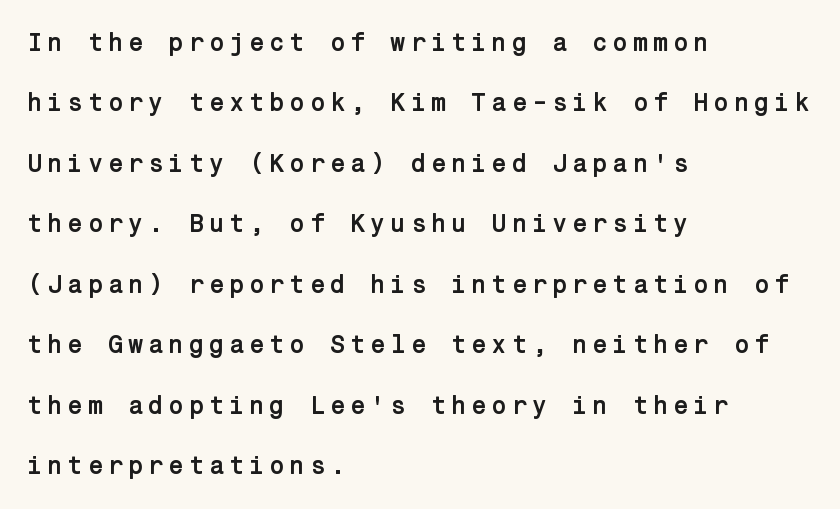
{"italic": "no", "bold": "yes", "underline": "no", "align": "left", "line_spacing": "loose", "line_spacing_ratio": 2.42, "glyph_px": 25}
